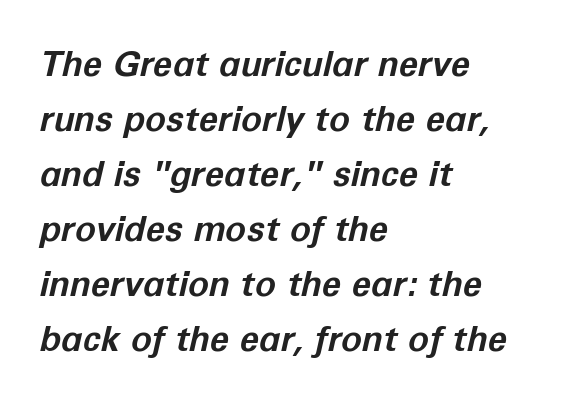
The image shows 35 px bold type, italic (leaning right); set left-aligned, normal line spacing (1.57x), normal letter spacing, not underlined; low stroke contrast and a medium x-height.
